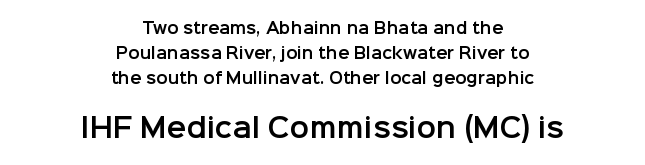
The image shows 26 px text type, upright; set centered, normal line spacing (1.66x), normal letter spacing, not underlined; the second (bottom) block is 1.73x larger.
